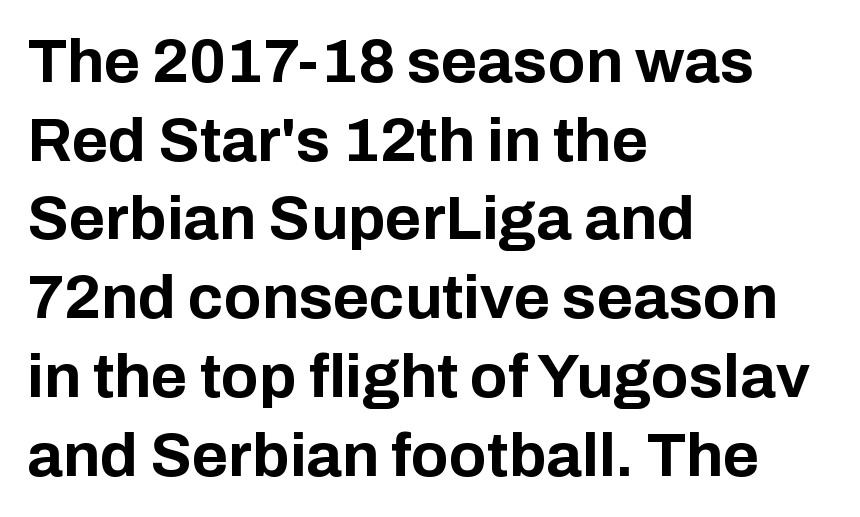
The image shows 62 px bold sans-serif type, upright; set left-aligned, normal line spacing (1.27x), normal letter spacing, not underlined; low stroke contrast and a medium x-height.
